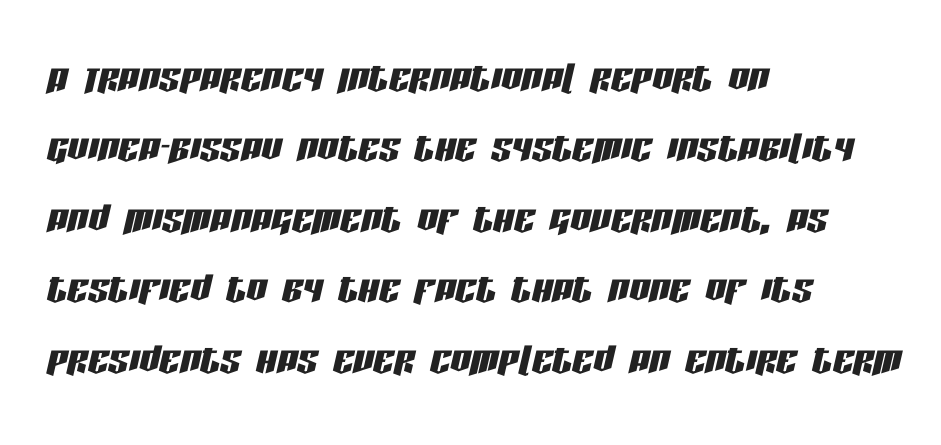
The image shows 51 px condensed type, italic (leaning right); set left-aligned, normal line spacing (1.38x), normal letter spacing, not underlined; low stroke contrast and a large x-height.
